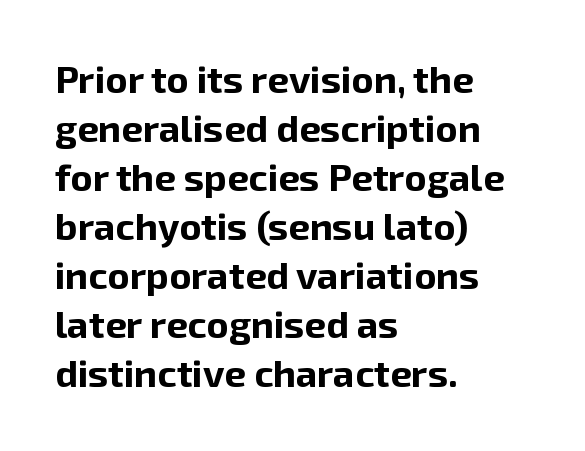
Q: Is the text bold? A: Yes.
Q: Is the text italic (slanted)? A: No, it is upright.
Q: Is the typeface a serif or a sans-serif typeface? A: Sans-serif.
Q: Is the text underlined? A: No.
Q: How is the paragraph aligned? A: Left-aligned.
Q: Is the spacing between letters normal or unusually wide? A: Normal.
Q: Is the spacing between lines tight, normal or loose? A: Normal.
Q: Width (condensed, normal, or wide)? A: Normal.
Q: Stroke contrast? A: Low.
Q: x-height? A: Medium.
Q: Monospaced? A: No.
